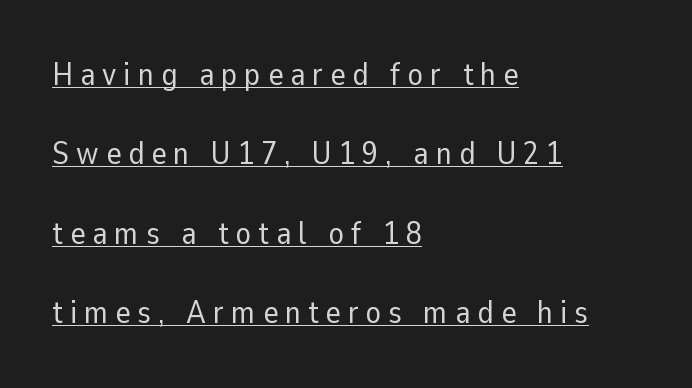
Someone cranked the tracking dial way up on this one. Quick note: interline space is abundant. Do the characters align in a grid? No, the font is proportional. The passage shown is not bold in any degree.
